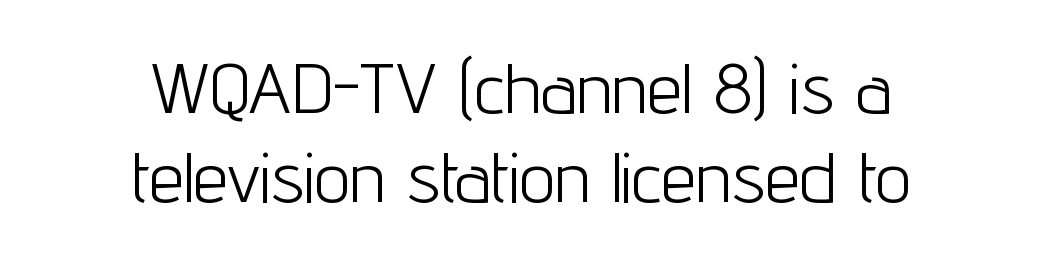
{"serif": "no", "italic": "no", "bold": "no", "weight": "light", "width": "condensed", "stroke_contrast": "low", "x_height": "medium", "monospaced": "no", "underline": "no", "align": "center", "line_spacing": "normal", "line_spacing_ratio": 1.26, "letter_spacing": "normal", "letter_spacing_em": 0.0, "glyph_px": 71}
